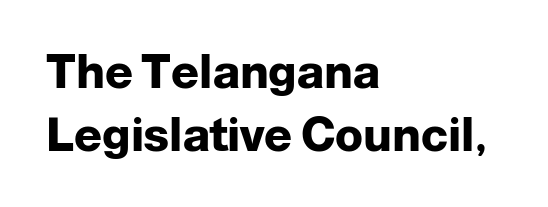
In terms of letterspacing, this is plain default setting. Students, this is bold: see how much ink each stroke carries. Descender tails drop into unmarked territory. This sample keeps an unexceptional amount of space between lines. In terms of letterform style, serifs are entirely absent. The passage is arranged the way most books set body copy — flush left.
